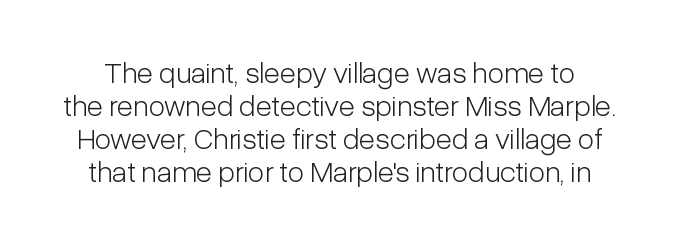
{"serif": "no", "italic": "no", "bold": "no", "weight": "light", "width": "condensed", "stroke_contrast": "low", "x_height": "medium", "monospaced": "no", "underline": "no", "line_spacing": "tight", "line_spacing_ratio": 1.1, "letter_spacing": "normal", "letter_spacing_em": 0.0, "glyph_px": 30}
